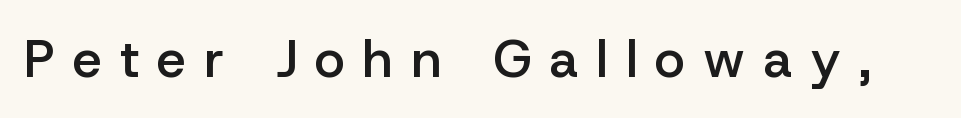
Q: Is the text bold? A: Semi-bold.
Q: Is the text italic (slanted)? A: No, it is upright.
Q: Is the typeface a serif or a sans-serif typeface? A: Sans-serif.
Q: Is the text underlined? A: No.
Q: Is the spacing between letters normal or unusually wide? A: Unusually wide.
Q: Width (condensed, normal, or wide)? A: Normal.
Q: Stroke contrast? A: Low.
Q: x-height? A: Medium.
Q: Monospaced? A: No.
